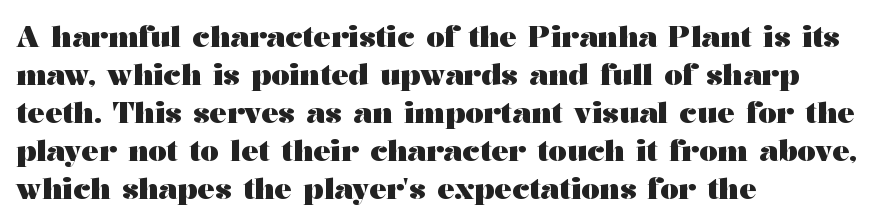
The image shows 29 px heavy, wide serif type, upright; set left-aligned, normal line spacing (1.31x), normal letter spacing, not underlined; medium stroke contrast and a medium x-height.
